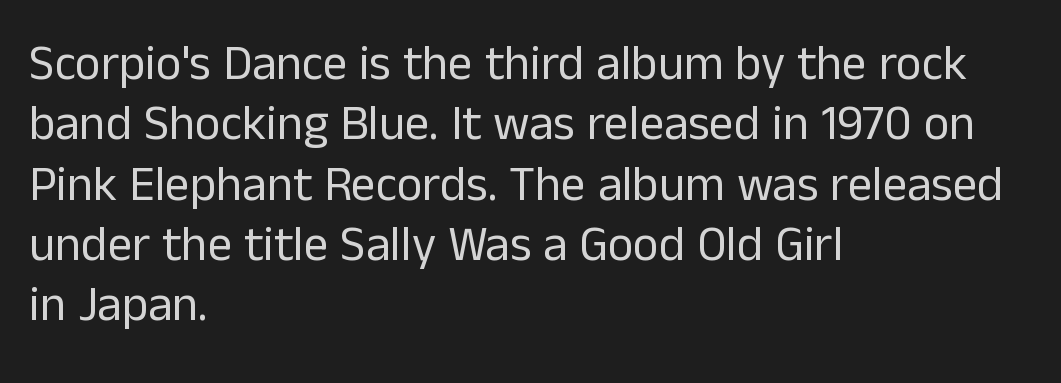
{"serif": "no", "italic": "no", "bold": "no", "weight": "regular", "width": "normal", "stroke_contrast": "low", "x_height": "medium", "monospaced": "no", "underline": "no", "align": "left", "line_spacing_ratio": 1.23, "letter_spacing": "normal", "letter_spacing_em": 0.0, "glyph_px": 49}
